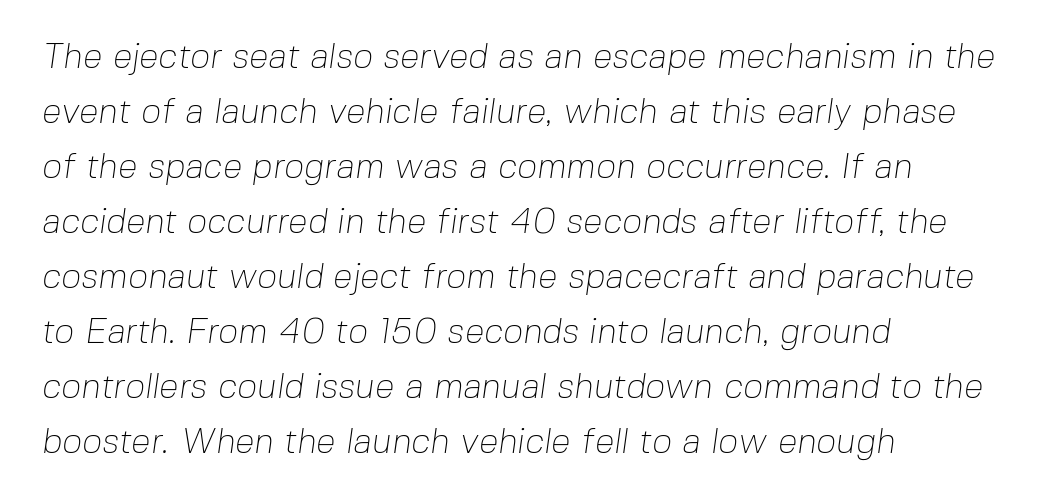
The image shows 35 px thin sans-serif type; set left-aligned, normal line spacing (1.57x), normal letter spacing, not underlined; low stroke contrast and a medium x-height.
